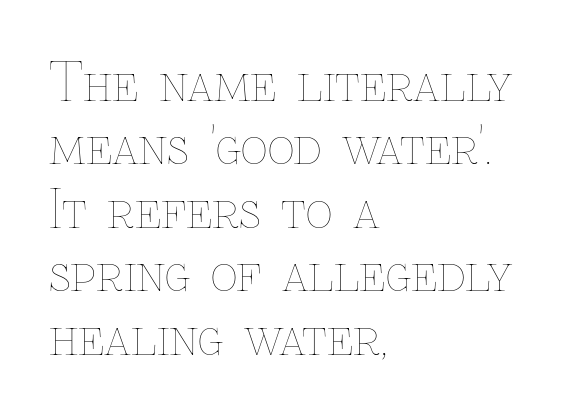
What stands out about the letter spacing? Nothing — it is the standard amount. Caption: face not bold, strokes unweighted. Each row of text sits above clean, open space. Note the varied advance widths — an 'i' is clearly narrower than an 'm'. The specimen reads as upright at a glance. If you drew a ruler down the left edge, every line would touch it.
